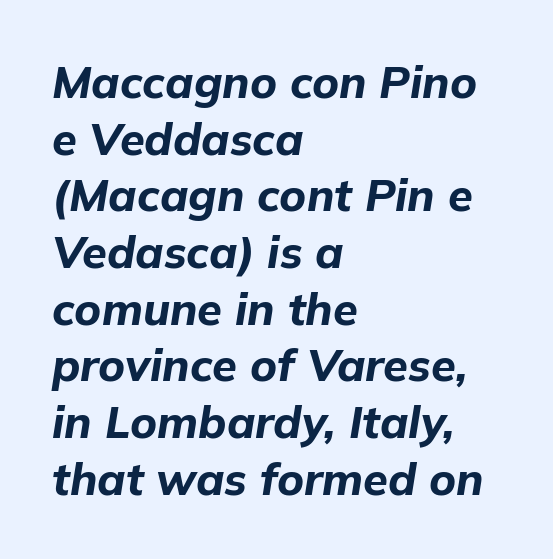
Rule under the text: the space is simply empty. What stands out about the letter spacing? Nothing — it is the standard amount. Compared with an ordinary text face, these strokes are far heavier — a full bold. Think of a printed novel: that variable character pitch is what you see here. These lines are set flush left with a ragged right edge. There's an unmistakable incline to the writing here.
